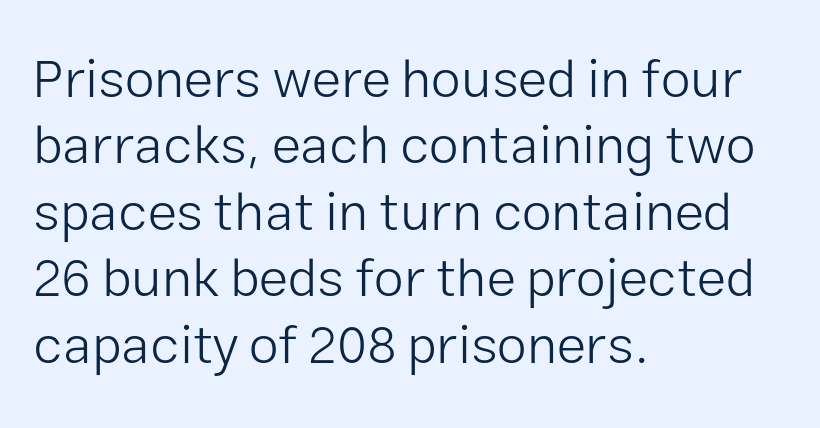
The image shows 54 px light sans-serif type, upright; set left-aligned, line spacing 1.23x, normal letter spacing, not underlined; low stroke contrast and a medium x-height.
